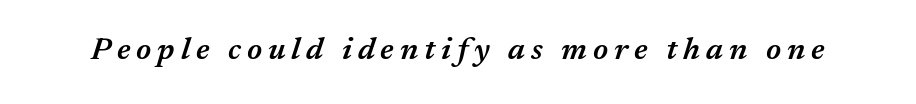
Q: Is the text bold? A: Semi-bold.
Q: Is the text italic (slanted)? A: Yes, it leans right by about 17 degrees.
Q: Is the text underlined? A: No.
Q: Width (condensed, normal, or wide)? A: Normal.
Q: Stroke contrast? A: Medium.
Q: x-height? A: Medium.
Q: Monospaced? A: No.
